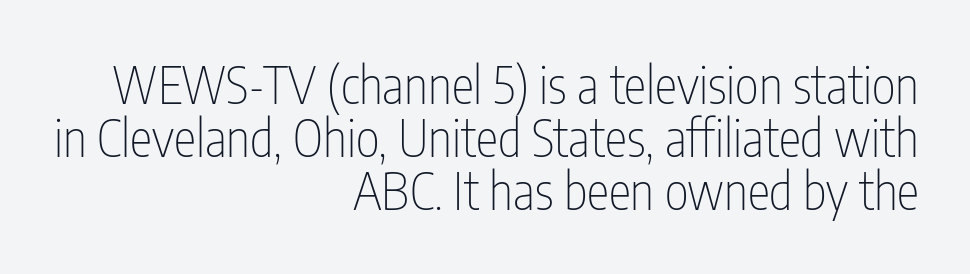
{"serif": "no", "italic": "no", "bold": "no", "weight": "thin", "width": "condensed", "stroke_contrast": "low", "x_height": "medium", "monospaced": "no", "underline": "no", "align": "right", "line_spacing": "tight", "line_spacing_ratio": 1.04, "letter_spacing": "normal", "letter_spacing_em": 0.0, "glyph_px": 51}
